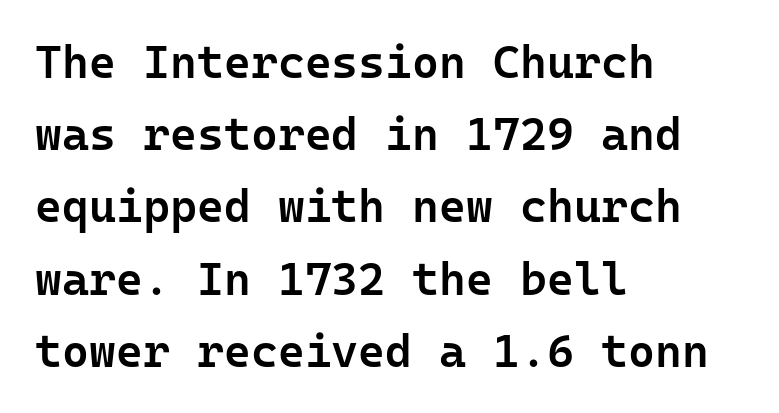
{"serif": "no", "italic": "no", "bold": "semi", "weight": "semibold", "width": "normal", "stroke_contrast": "low", "x_height": "medium", "monospaced": "yes", "underline": "no", "align": "left", "line_spacing": "normal", "line_spacing_ratio": 1.57, "letter_spacing": "normal", "letter_spacing_em": 0.0, "glyph_px": 46}
